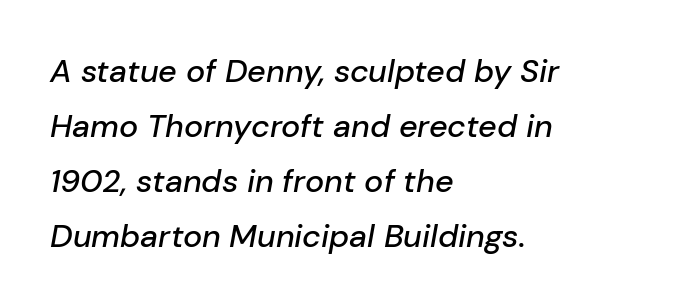
Q: Is the text italic (slanted)? A: Yes, it leans right by about 10 degrees.
Q: Is the text underlined? A: No.
Q: How is the paragraph aligned? A: Left-aligned.
Q: Is the spacing between letters normal or unusually wide? A: Normal.
Q: Width (condensed, normal, or wide)? A: Normal.
Q: Stroke contrast? A: Low.
Q: x-height? A: Medium.
Q: Monospaced? A: No.
